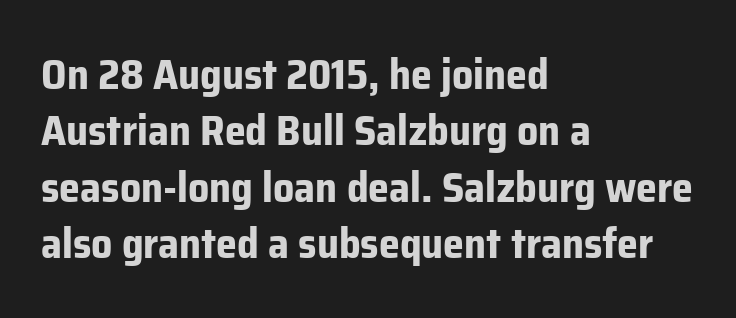
Q: Is the text bold? A: Yes.
Q: Is the text italic (slanted)? A: No, it is upright.
Q: Is the typeface a serif or a sans-serif typeface? A: Sans-serif.
Q: Is the text underlined? A: No.
Q: How is the paragraph aligned? A: Left-aligned.
Q: Is the spacing between letters normal or unusually wide? A: Normal.
Q: Is the spacing between lines tight, normal or loose? A: Normal.
Q: Width (condensed, normal, or wide)? A: Normal.
Q: Stroke contrast? A: Low.
Q: x-height? A: Medium.
Q: Monospaced? A: No.
